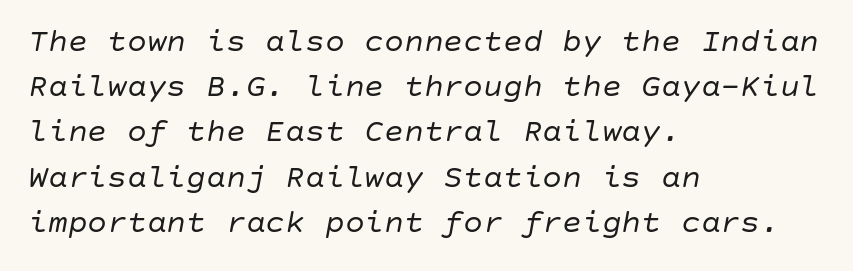
The image shows 33 px regular-weight type, italic (leaning right); set left-aligned, normal line spacing (1.37x), normal letter spacing, not underlined; low stroke contrast and a large x-height.
